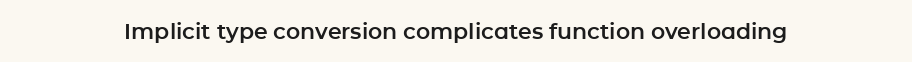
Tall strokes in this sample are plumb rather than angled. Short note: letters normally spaced. Lines of text with bare space underneath.
